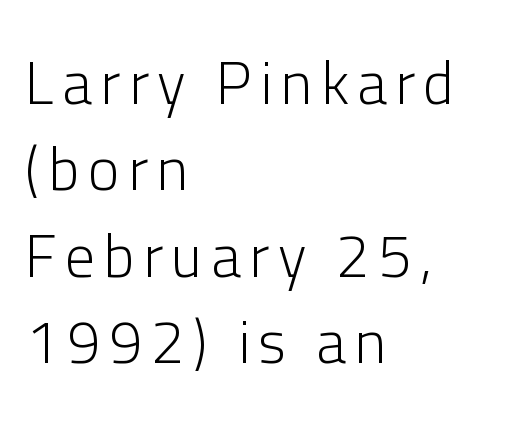
The image shows 60 px light sans-serif type, upright; set left-aligned, normal line spacing (1.44x), not underlined; low stroke contrast and a medium x-height.
